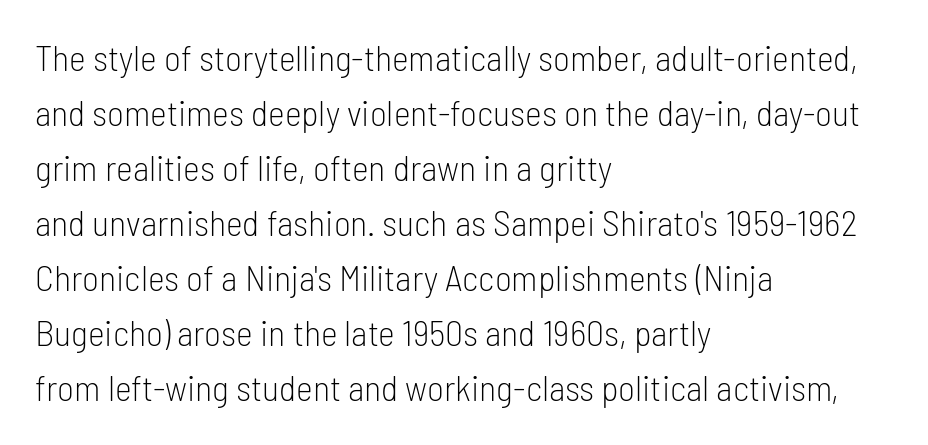
Q: Is the text bold? A: No.
Q: Is the text italic (slanted)? A: No, it is upright.
Q: Is the typeface a serif or a sans-serif typeface? A: Sans-serif.
Q: Is the text underlined? A: No.
Q: How is the paragraph aligned? A: Left-aligned.
Q: Is the spacing between letters normal or unusually wide? A: Normal.
Q: Is the spacing between lines tight, normal or loose? A: Normal.
Q: Width (condensed, normal, or wide)? A: Condensed.
Q: Stroke contrast? A: Low.
Q: x-height? A: Medium.
Q: Monospaced? A: No.
